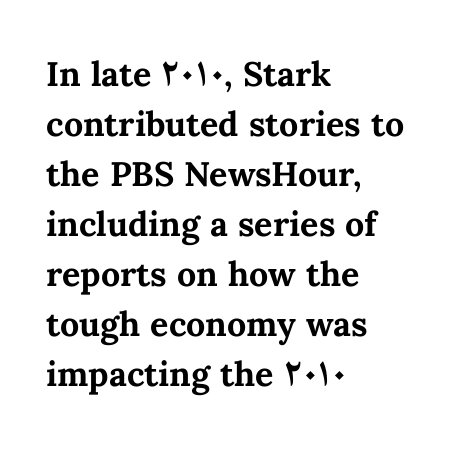
Q: Is the text bold? A: Yes.
Q: Is the text italic (slanted)? A: No, it is upright.
Q: Is the text underlined? A: No.
Q: How is the paragraph aligned? A: Left-aligned.
Q: Is the spacing between letters normal or unusually wide? A: Normal.
Q: Is the spacing between lines tight, normal or loose? A: Normal.
Q: Width (condensed, normal, or wide)? A: Normal.
Q: Stroke contrast? A: Medium.
Q: x-height? A: Medium.
Q: Monospaced? A: No.
